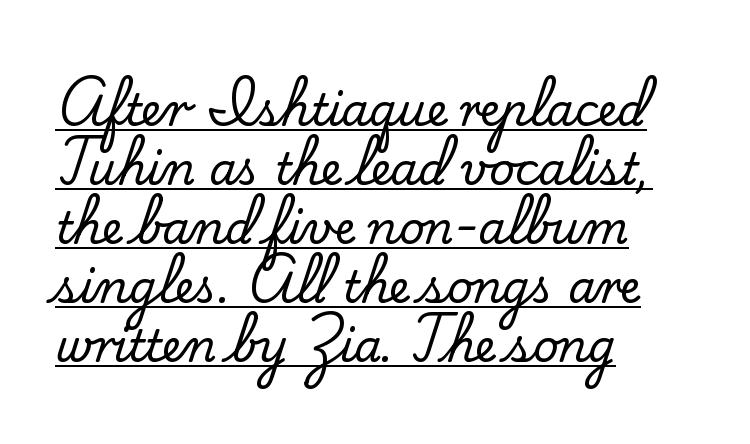
The image shows 44 px serif type; set left-aligned, normal line spacing (1.34x), normal letter spacing, underlined; low stroke contrast and a small x-height.
